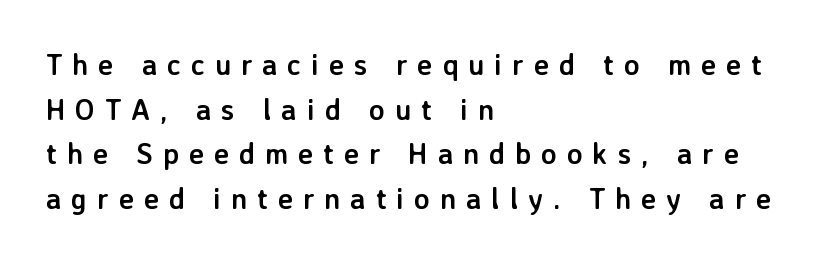
Q: Is the text bold? A: Yes.
Q: Is the text italic (slanted)? A: No, it is upright.
Q: Is the typeface a serif or a sans-serif typeface? A: Sans-serif.
Q: Is the text underlined? A: No.
Q: How is the paragraph aligned? A: Left-aligned.
Q: Is the spacing between letters normal or unusually wide? A: Unusually wide.
Q: Is the spacing between lines tight, normal or loose? A: Normal.
Q: Width (condensed, normal, or wide)? A: Normal.
Q: Stroke contrast? A: Low.
Q: x-height? A: Medium.
Q: Monospaced? A: No.
